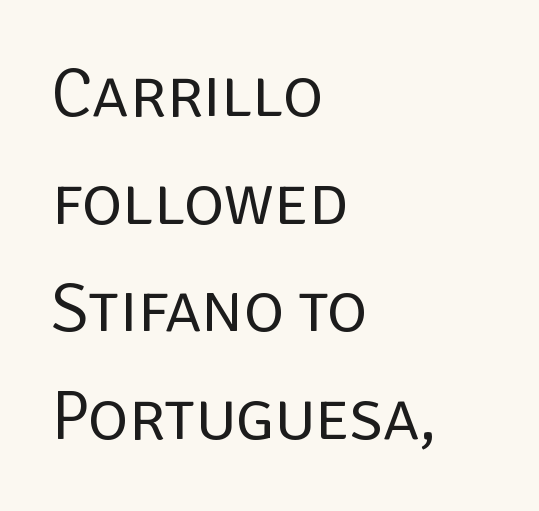
The image shows 69 px regular-weight sans-serif type, upright; set left-aligned, normal line spacing (1.56x), normal letter spacing, not underlined; low stroke contrast and a large x-height.
